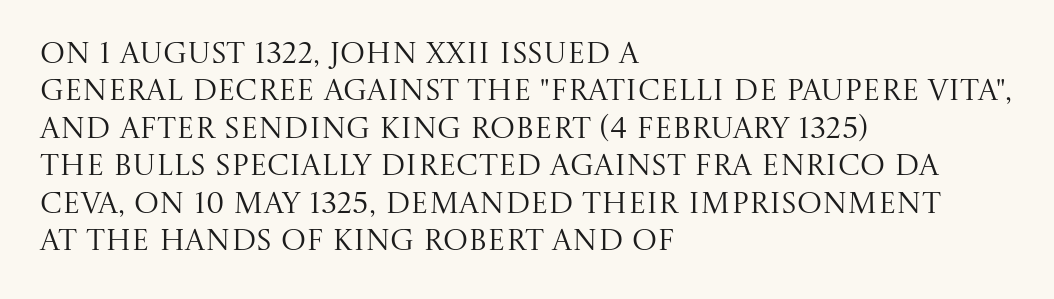
The image shows 30 px regular-weight serif type, upright; set left-aligned, normal line spacing (1.25x), normal letter spacing, not underlined; medium stroke contrast and a large x-height.
